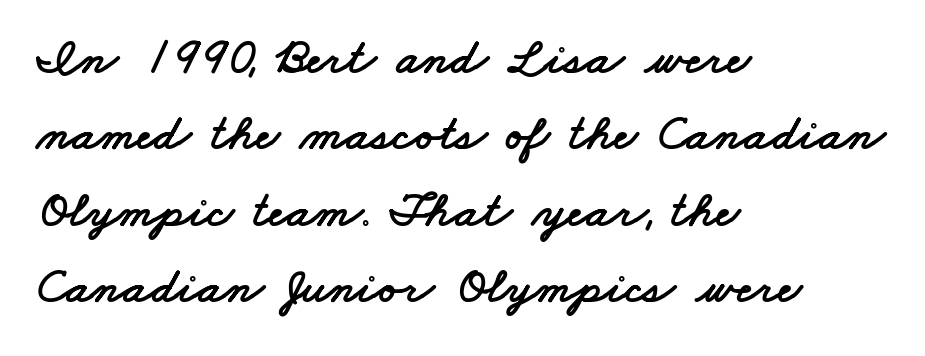
{"serif": "no", "width": "wide", "stroke_contrast": "low", "x_height": "small", "monospaced": "no", "underline": "no", "align": "left", "line_spacing": "normal", "line_spacing_ratio": 1.5, "letter_spacing": "normal", "letter_spacing_em": 0.0, "glyph_px": 51}
